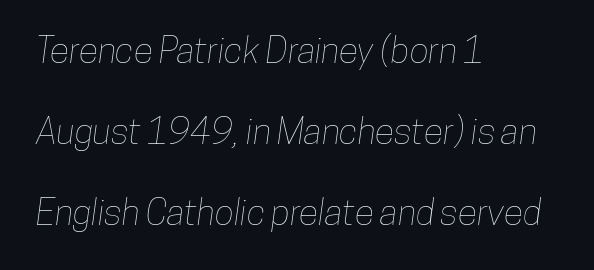
{"width": "condensed", "stroke_contrast": "low", "x_height": "medium", "monospaced": "no", "underline": "no", "align": "left", "line_spacing": "loose", "line_spacing_ratio": 2.25, "letter_spacing": "normal", "letter_spacing_em": 0.0, "glyph_px": 36}
